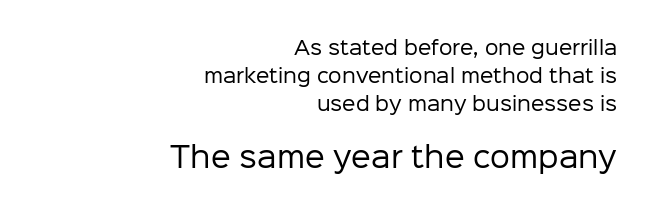
Leftover space on each line is placed entirely before the opening word. Does the bottom block carry the larger type? Yes, it does. Posture: vertical. Each word holds together tightly as a unit, with standard inter-letter gaps.
